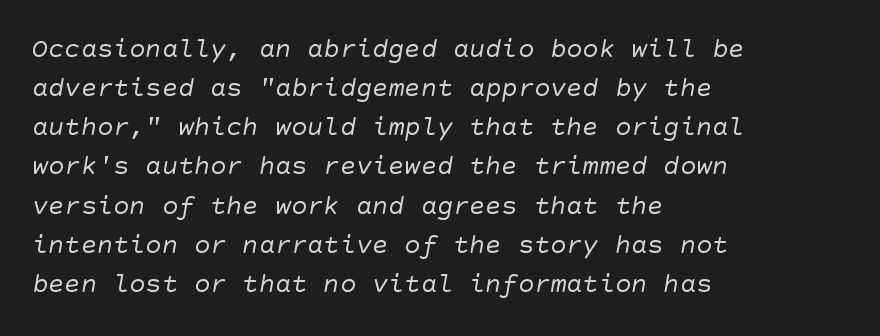
{"bold": "no", "underline": "no", "align": "left", "line_spacing": "normal", "line_spacing_ratio": 1.45, "letter_spacing": "normal", "letter_spacing_em": 0.0, "glyph_px": 27}
